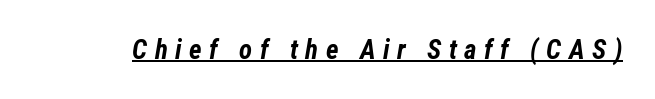
{"italic": "yes", "lean": "right", "slant_degrees": 12, "bold": "yes", "underline": "yes", "letter_spacing": "wide", "letter_spacing_em": 0.28, "glyph_px": 27}
